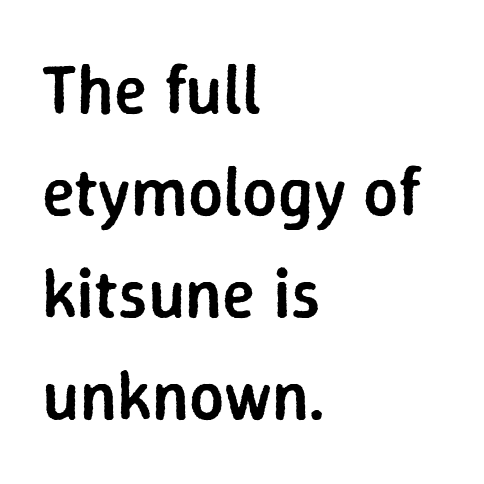
Q: Is the text bold? A: Semi-bold.
Q: Is the text italic (slanted)? A: No, it is upright.
Q: Is the typeface a serif or a sans-serif typeface? A: Sans-serif.
Q: Is the text underlined? A: No.
Q: How is the paragraph aligned? A: Left-aligned.
Q: Is the spacing between letters normal or unusually wide? A: Normal.
Q: Is the spacing between lines tight, normal or loose? A: Normal.
Q: Width (condensed, normal, or wide)? A: Normal.
Q: Stroke contrast? A: Low.
Q: x-height? A: Medium.
Q: Monospaced? A: No.
